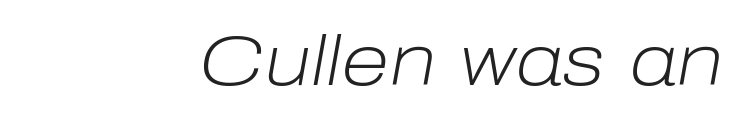
{"italic": "yes", "lean": "right", "slant_degrees": 10, "bold": "no", "weight": "light", "width": "normal", "stroke_contrast": "low", "x_height": "medium", "monospaced": "no", "underline": "no", "letter_spacing": "normal", "letter_spacing_em": 0.0, "glyph_px": 71}
